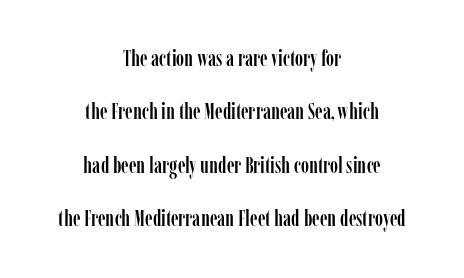
The image shows 22 px text type, upright; set centered, loose line spacing (2.43x), normal letter spacing, not underlined.
